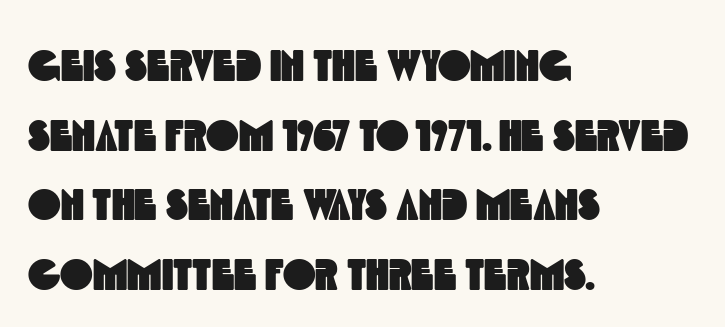
This sample has the flowing, uneven cadence of proportional lettering. The lines in this sample share a left origin and differ only in where they stop. Characters follow at the spacing the type designer built in. A normal amount of white space separates one row of letters from the next. Underline: absent.
